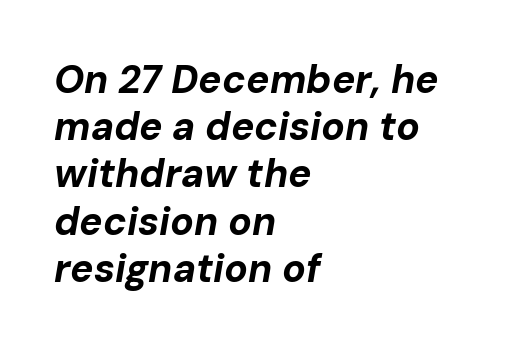
{"italic": "yes", "lean": "right", "slant_degrees": 10, "bold": "yes", "weight": "bold", "width": "normal", "stroke_contrast": "low", "x_height": "medium", "monospaced": "no", "underline": "no", "align": "left", "line_spacing_ratio": 1.21, "letter_spacing": "normal", "letter_spacing_em": 0.0, "glyph_px": 39}
